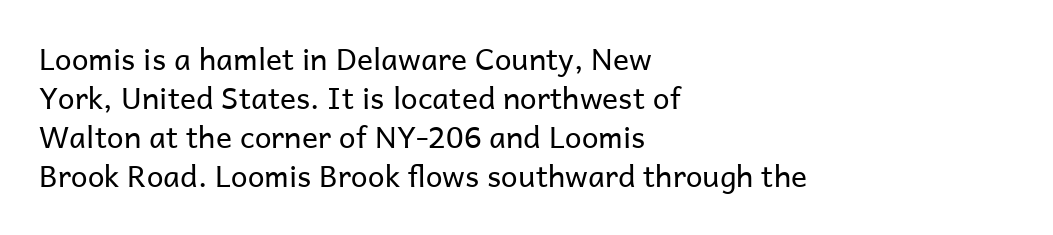
{"serif": "no", "italic": "no", "bold": "no", "weight": "regular", "width": "normal", "stroke_contrast": "low", "x_height": "medium", "monospaced": "no", "underline": "no", "align": "left", "line_spacing": "normal", "line_spacing_ratio": 1.3, "letter_spacing": "normal", "letter_spacing_em": 0.0, "glyph_px": 30}
